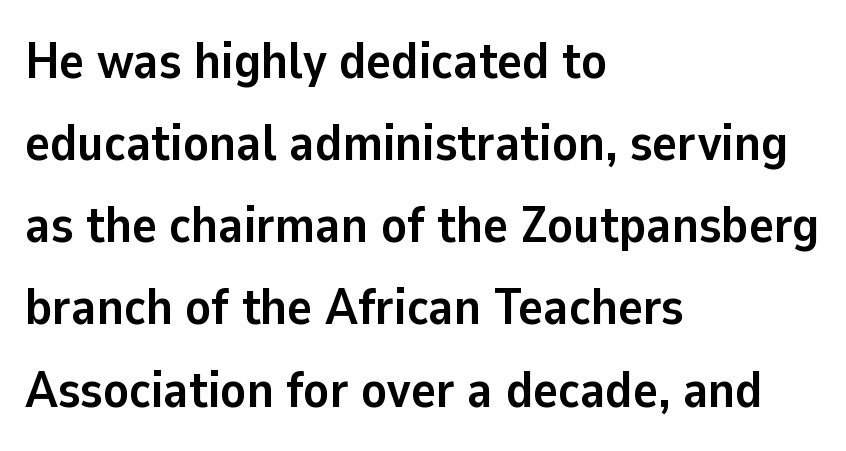
These words are printed bold, with thick strokes throughout. Here the designer chose a conventional face with non-uniform glyph widths. Horizontal alignment here is leftward, the default for most running prose. Observe the ordinary spacing: letters are neighbours, not strangers. Rendered with straight, roman letterforms. Compared with typical paragraphs, the rows here are spaced about the same.
